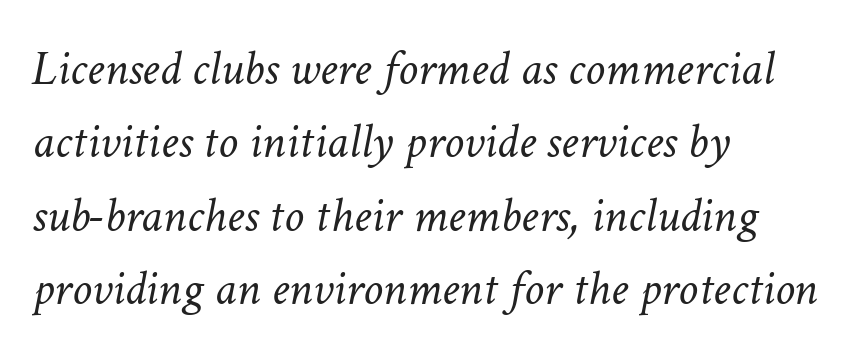
The image shows 50 px light type, italic (leaning right); set left-aligned, normal line spacing (1.47x), normal letter spacing, not underlined; low stroke contrast and a medium x-height.
